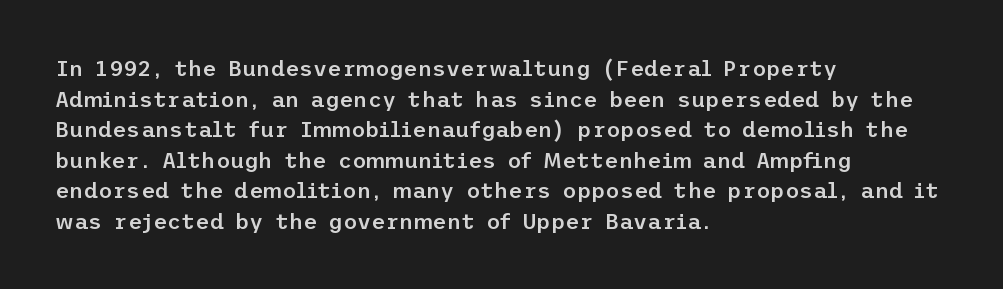
{"italic": "no", "bold": "semi", "underline": "no", "align": "left", "line_spacing": "normal", "line_spacing_ratio": 1.39, "letter_spacing": "normal", "letter_spacing_em": 0.0, "glyph_px": 22}
